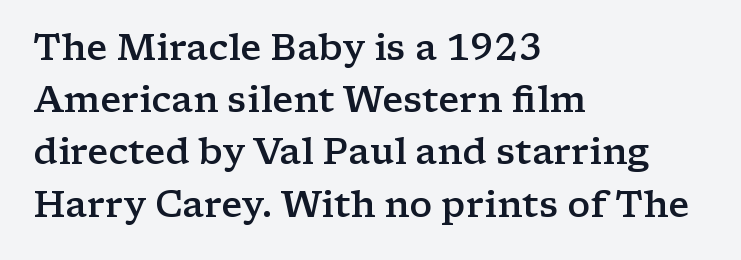
The image shows 36 px semibold, wide serif type, upright; set left-aligned, normal line spacing (1.45x), normal letter spacing, not underlined; low stroke contrast and a medium x-height.
